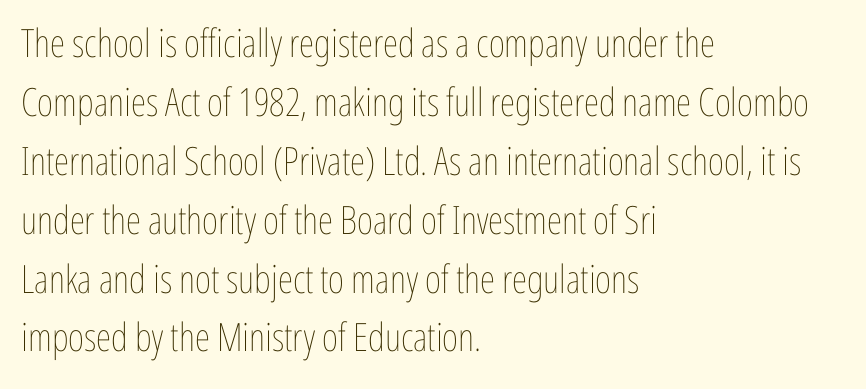
Q: Is the text bold? A: No.
Q: Is the text italic (slanted)? A: No, it is upright.
Q: Is the text underlined? A: No.
Q: How is the paragraph aligned? A: Left-aligned.
Q: Is the spacing between letters normal or unusually wide? A: Normal.
Q: Is the spacing between lines tight, normal or loose? A: Normal.
Q: Width (condensed, normal, or wide)? A: Condensed.
Q: Stroke contrast? A: Low.
Q: x-height? A: Medium.
Q: Monospaced? A: No.
